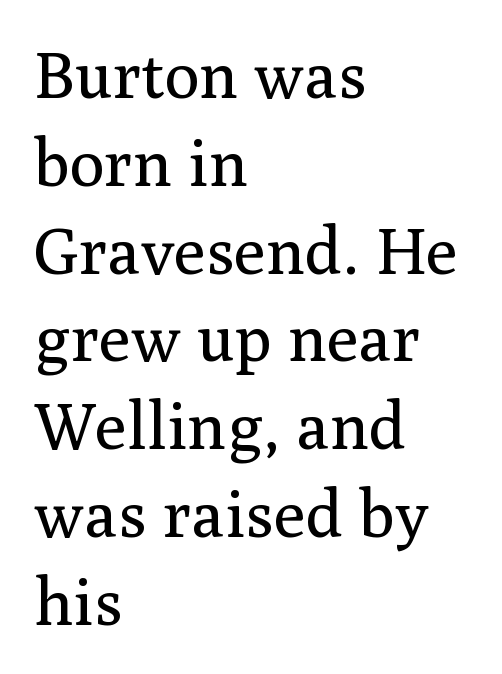
{"serif": "yes", "italic": "no", "bold": "no", "weight": "regular", "width": "normal", "stroke_contrast": "medium", "x_height": "medium", "monospaced": "no", "underline": "no", "align": "left", "line_spacing": "normal", "line_spacing_ratio": 1.33, "letter_spacing": "normal", "letter_spacing_em": 0.0, "glyph_px": 66}
